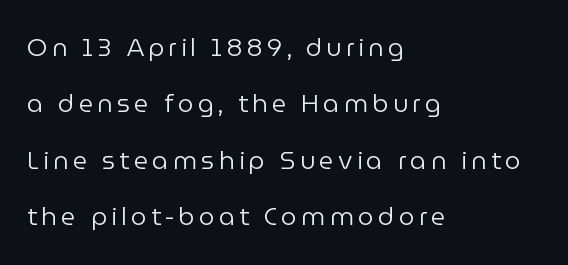
Q: Is the text bold? A: No.
Q: Is the text italic (slanted)? A: No, it is upright.
Q: Is the text underlined? A: No.
Q: How is the paragraph aligned? A: Left-aligned.
Q: Is the spacing between lines tight, normal or loose? A: Loose.
